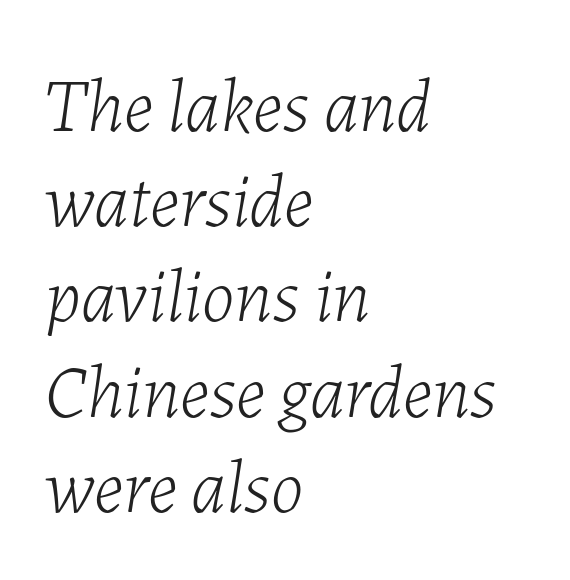
Q: Is the text bold? A: No.
Q: Is the text italic (slanted)? A: Yes, it leans right by about 7 degrees.
Q: Is the text underlined? A: No.
Q: How is the paragraph aligned? A: Left-aligned.
Q: Is the spacing between letters normal or unusually wide? A: Normal.
Q: Is the spacing between lines tight, normal or loose? A: Normal.
Q: Width (condensed, normal, or wide)? A: Normal.
Q: Stroke contrast? A: Low.
Q: x-height? A: Medium.
Q: Monospaced? A: No.
